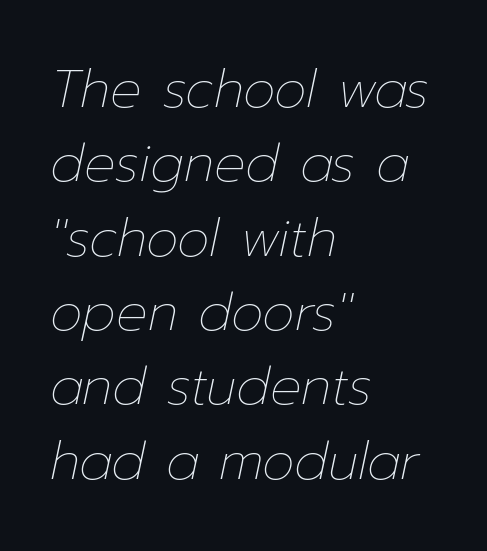
Q: Is the text bold? A: No.
Q: Is the text italic (slanted)? A: Yes, it leans right by about 12 degrees.
Q: Is the text underlined? A: No.
Q: How is the paragraph aligned? A: Left-aligned.
Q: Is the spacing between letters normal or unusually wide? A: Normal.
Q: Is the spacing between lines tight, normal or loose? A: Normal.
Q: Width (condensed, normal, or wide)? A: Normal.
Q: Stroke contrast? A: Low.
Q: x-height? A: Medium.
Q: Monospaced? A: No.
